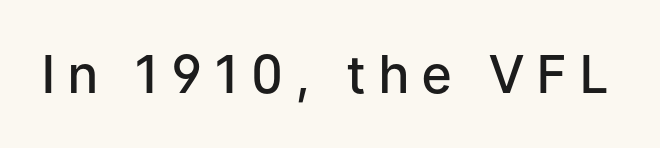
The image shows 52 px semibold sans-serif type, upright; set unusually wide letter spacing (+0.26 em), not underlined; low stroke contrast and a medium x-height.
